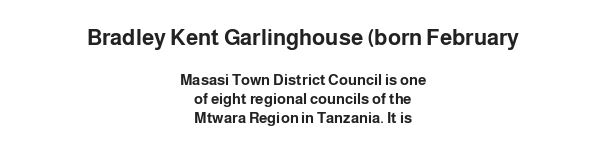
The image shows 22 px bold type, upright; set centered, normal line spacing (1.27x), normal letter spacing, not underlined; the first (top) block is 1.47x larger.
